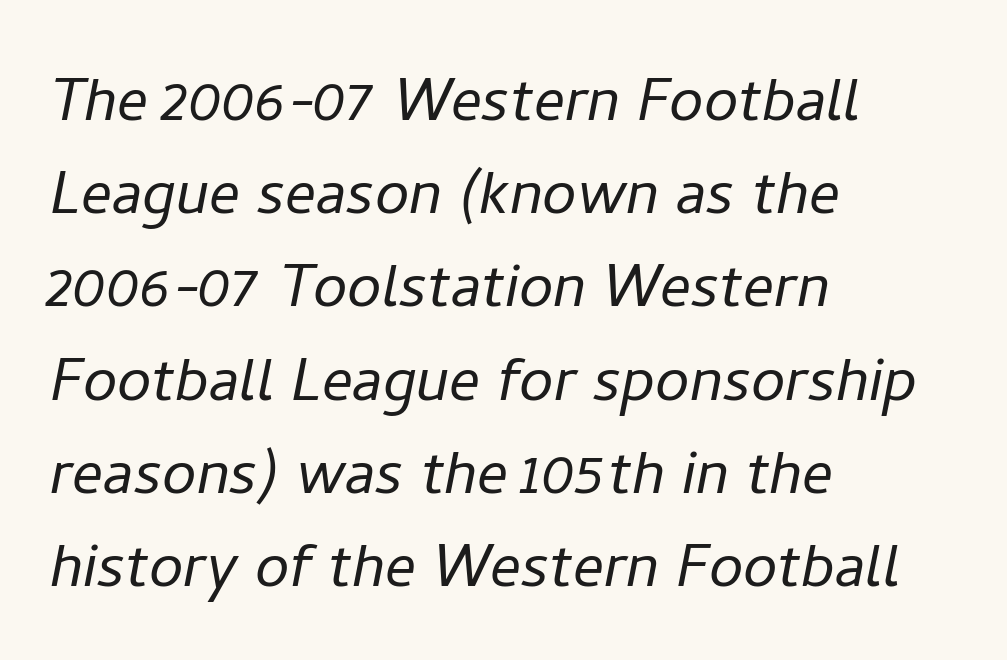
Words float on clear page, feet unadorned. Do the characters align in a grid? No, the font is proportional. The gaps between neighbouring characters are ordinary and unremarkable. Casual observation: everything's shoved over to the left. Heaviness? Minimal to ordinary, like unemphasized prose. It's the slanting kind of type.
